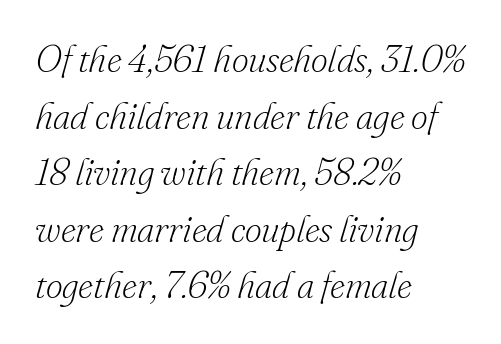
{"serif": "yes", "italic": "yes", "lean": "right", "slant_degrees": 16, "bold": "no", "weight": "light", "width": "normal", "stroke_contrast": "low", "x_height": "small", "monospaced": "no", "underline": "no", "align": "left", "line_spacing": "normal", "line_spacing_ratio": 1.53, "letter_spacing": "normal", "letter_spacing_em": 0.0, "glyph_px": 37}
